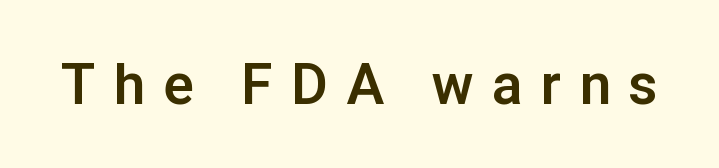
{"serif": "no", "italic": "no", "bold": "yes", "weight": "bold", "width": "normal", "stroke_contrast": "low", "x_height": "medium", "monospaced": "no", "underline": "no", "letter_spacing": "wide", "letter_spacing_em": 0.34, "glyph_px": 56}
